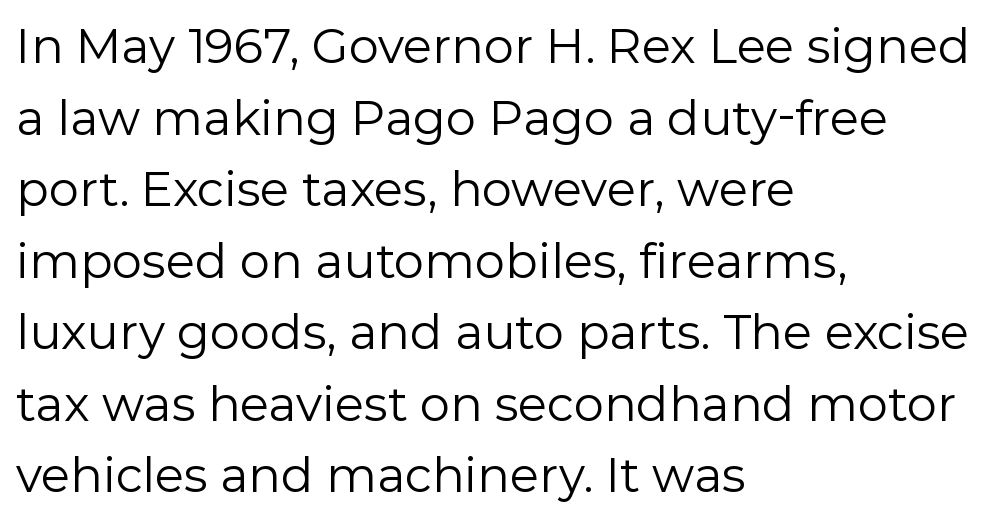
The image shows 48 px regular-weight sans-serif type, upright; set left-aligned, normal line spacing (1.49x), normal letter spacing, not underlined; low stroke contrast and a medium x-height.
